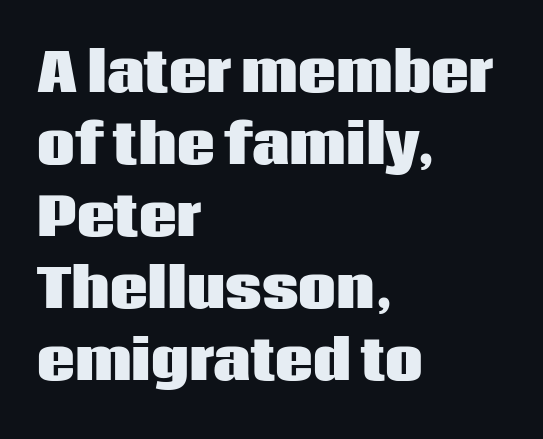
The image shows 53 px heavy sans-serif type, upright; set left-aligned, normal line spacing (1.36x), normal letter spacing, not underlined; low stroke contrast and a large x-height.
